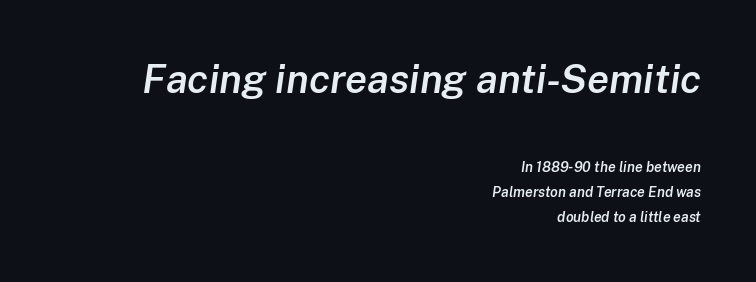
{"italic": "yes", "lean": "right", "slant_degrees": 8, "bold": "semi", "weight": "semibold", "width": "normal", "stroke_contrast": "low", "x_height": "medium", "monospaced": "no", "underline": "no", "align": "right", "line_spacing_ratio": 1.78, "letter_spacing": "normal", "letter_spacing_em": 0.0, "larger_block": "first", "size_ratio": 2.86, "glyph_px": 40}
